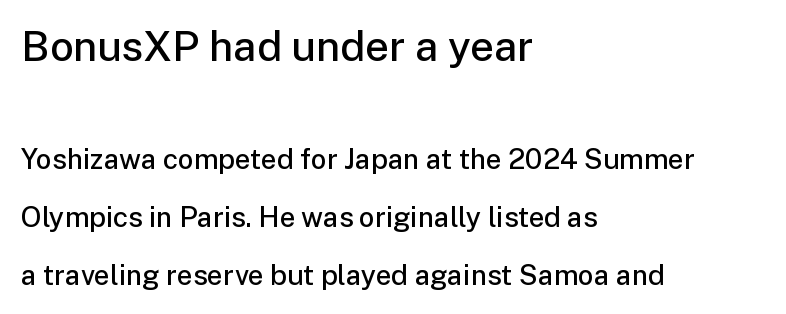
Lines of text with bare space underneath. How are the letters spaced? Ordinarily, with no added tracking. The initial chunk of copy outweighs the following chunk in type size. Is this a sans? Yes — the strokes have no serifs.
